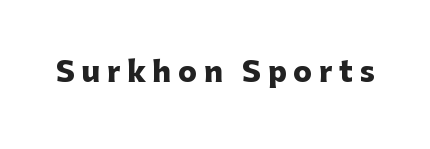
{"serif": "no", "italic": "no", "bold": "yes", "weight": "heavy", "width": "normal", "stroke_contrast": "low", "x_height": "medium", "monospaced": "no", "underline": "no", "letter_spacing": "wide", "letter_spacing_em": 0.24, "glyph_px": 28}
